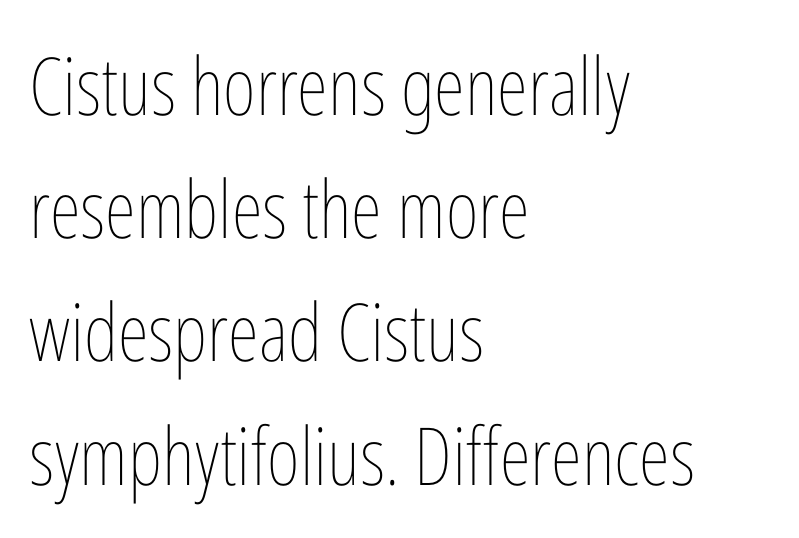
Descender tails drop into unmarked territory. Reading down the column, the eye jumps a familiar distance to each next line. These lines are rendered in a variable-pitch font. Inter-character spacing is left at the font's built-in metrics. These lines stack with their left ends in a neat column.
